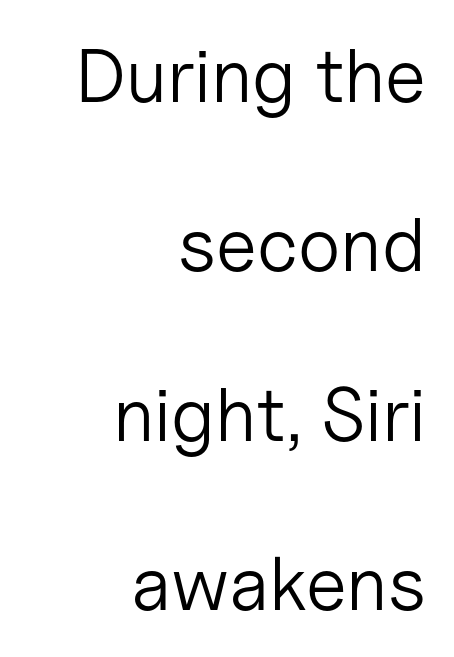
Q: Is the text bold? A: No.
Q: Is the text italic (slanted)? A: No, it is upright.
Q: Is the typeface a serif or a sans-serif typeface? A: Sans-serif.
Q: Is the text underlined? A: No.
Q: How is the paragraph aligned? A: Right-aligned.
Q: Is the spacing between letters normal or unusually wide? A: Normal.
Q: Is the spacing between lines tight, normal or loose? A: Loose.
Q: Width (condensed, normal, or wide)? A: Normal.
Q: Stroke contrast? A: Low.
Q: x-height? A: Medium.
Q: Monospaced? A: No.
